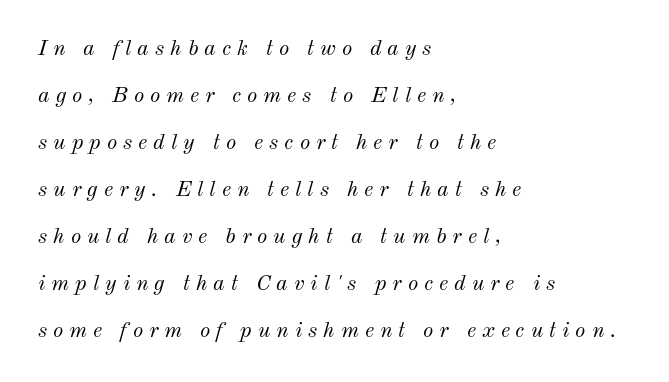
Each line starts at the same left margin while the right side varies. The space beneath each line is pristine and unruled. The letters look calm and open, with moderate or lighter stems. Vertical spacing — loose. The face used here is rendered with a markedly widened letterfit.
